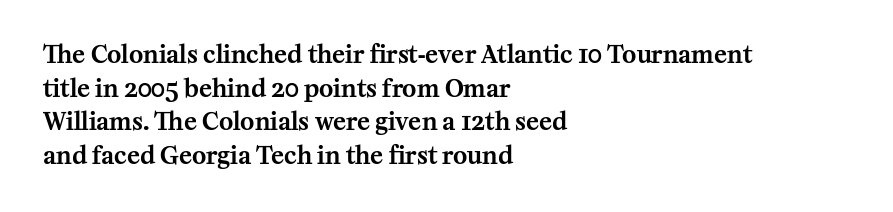
{"italic": "no", "underline": "no", "align": "left", "line_spacing": "normal", "line_spacing_ratio": 1.4, "letter_spacing": "normal", "letter_spacing_em": 0.0, "glyph_px": 24}
